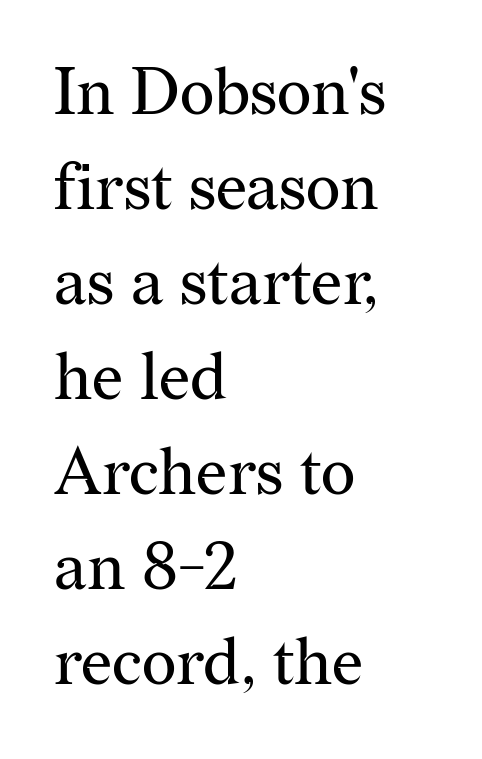
The image shows 66 px regular-weight serif type, upright; set left-aligned, normal line spacing (1.44x), normal letter spacing, not underlined; medium stroke contrast and a medium x-height.
